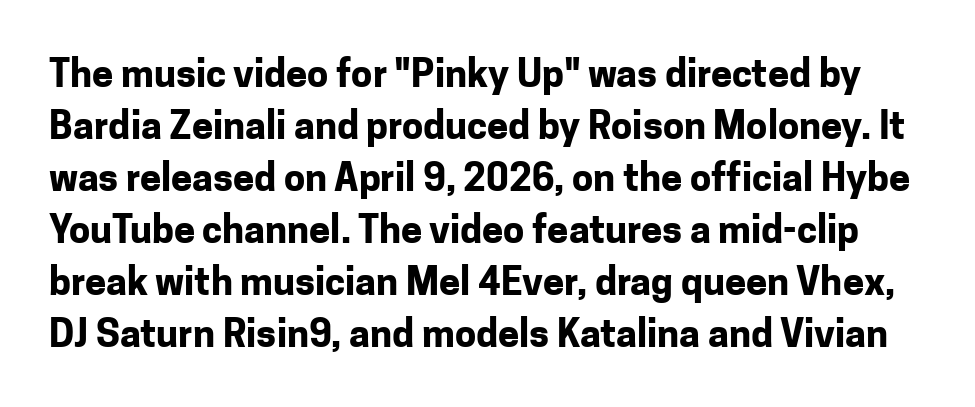
Q: Is the text bold? A: Yes.
Q: Is the text italic (slanted)? A: No, it is upright.
Q: Is the typeface a serif or a sans-serif typeface? A: Sans-serif.
Q: Is the text underlined? A: No.
Q: Is the spacing between letters normal or unusually wide? A: Normal.
Q: Is the spacing between lines tight, normal or loose? A: Normal.
Q: Width (condensed, normal, or wide)? A: Normal.
Q: Stroke contrast? A: Low.
Q: x-height? A: Medium.
Q: Monospaced? A: No.
